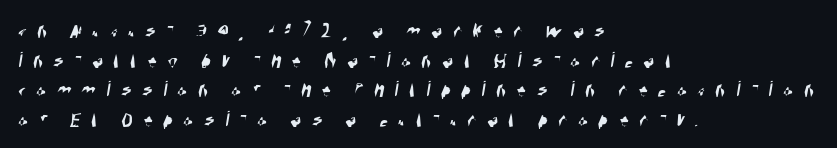
Quick note: underline off. Quick note: interline space is typical. Spacing between characters has been opened up far beyond the box default. Does the copy run flush right? No — it runs flush left.
